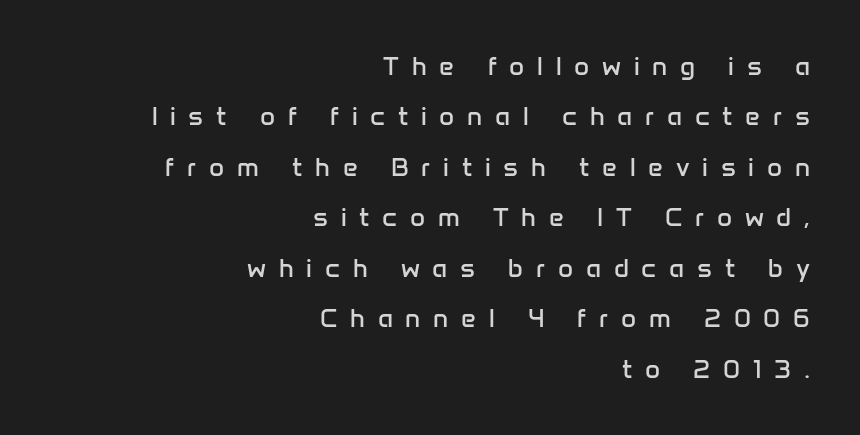
{"italic": "no", "bold": "no", "underline": "no", "align": "right", "line_spacing": "loose", "line_spacing_ratio": 1.94, "letter_spacing": "wide", "letter_spacing_em": 0.49, "glyph_px": 26}
